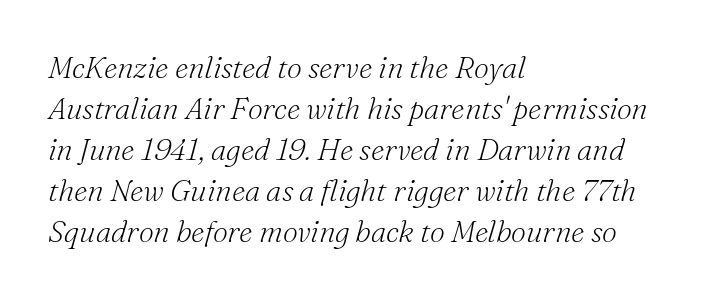
{"serif": "yes", "italic": "yes", "lean": "right", "slant_degrees": 16, "bold": "no", "weight": "light", "width": "normal", "stroke_contrast": "medium", "x_height": "small", "monospaced": "no", "underline": "no", "align": "left", "line_spacing": "normal", "line_spacing_ratio": 1.37, "letter_spacing": "normal", "letter_spacing_em": 0.0, "glyph_px": 30}
